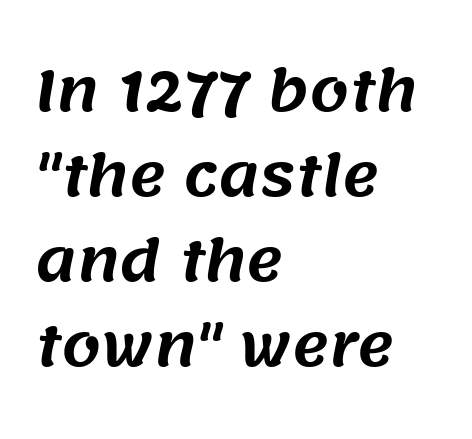
Q: Is the typeface a serif or a sans-serif typeface? A: Sans-serif.
Q: Is the text underlined? A: No.
Q: How is the paragraph aligned? A: Left-aligned.
Q: Is the spacing between letters normal or unusually wide? A: Normal.
Q: Is the spacing between lines tight, normal or loose? A: Normal.
Q: Width (condensed, normal, or wide)? A: Normal.
Q: Stroke contrast? A: Medium.
Q: x-height? A: Large.
Q: Monospaced? A: No.
